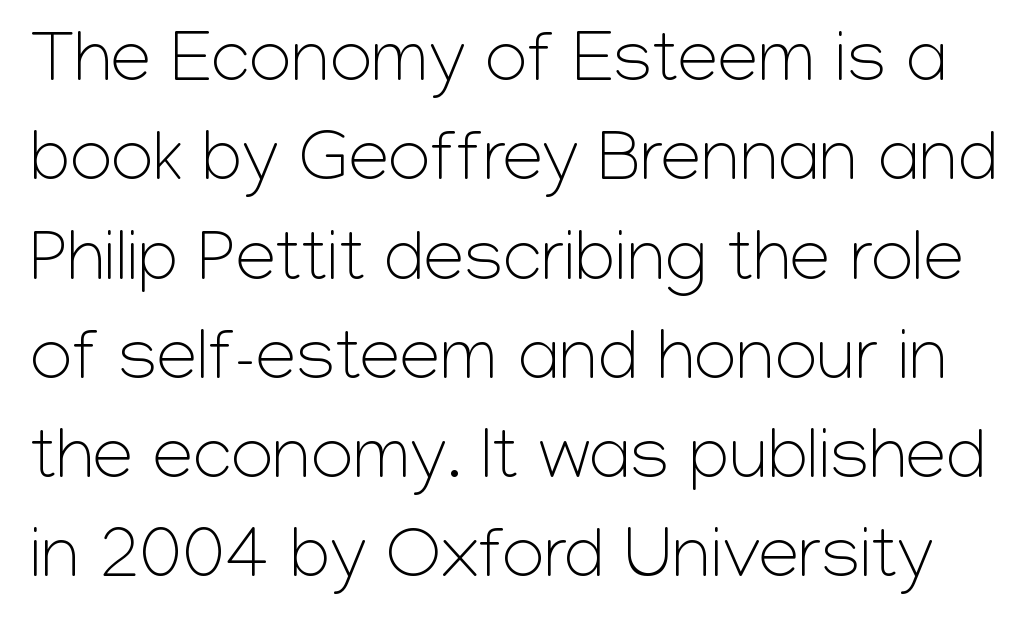
Q: Is the text bold? A: No.
Q: Is the text italic (slanted)? A: No, it is upright.
Q: Is the typeface a serif or a sans-serif typeface? A: Sans-serif.
Q: Is the text underlined? A: No.
Q: Is the spacing between letters normal or unusually wide? A: Normal.
Q: Is the spacing between lines tight, normal or loose? A: Normal.
Q: Width (condensed, normal, or wide)? A: Normal.
Q: Stroke contrast? A: Low.
Q: x-height? A: Medium.
Q: Monospaced? A: No.
